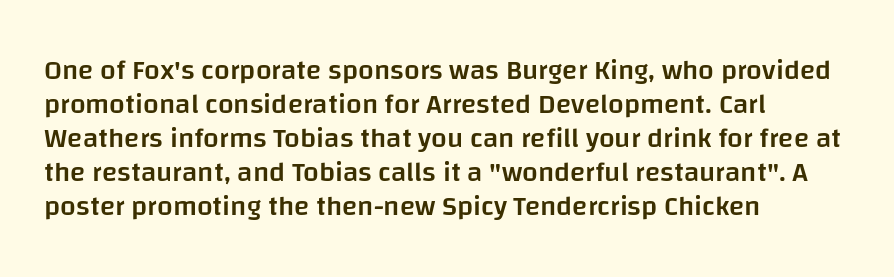
{"serif": "no", "italic": "no", "bold": "semi", "weight": "semibold", "width": "normal", "stroke_contrast": "low", "x_height": "large", "monospaced": "no", "underline": "no", "align": "left", "line_spacing_ratio": 1.21, "letter_spacing": "normal", "letter_spacing_em": 0.0, "glyph_px": 28}
